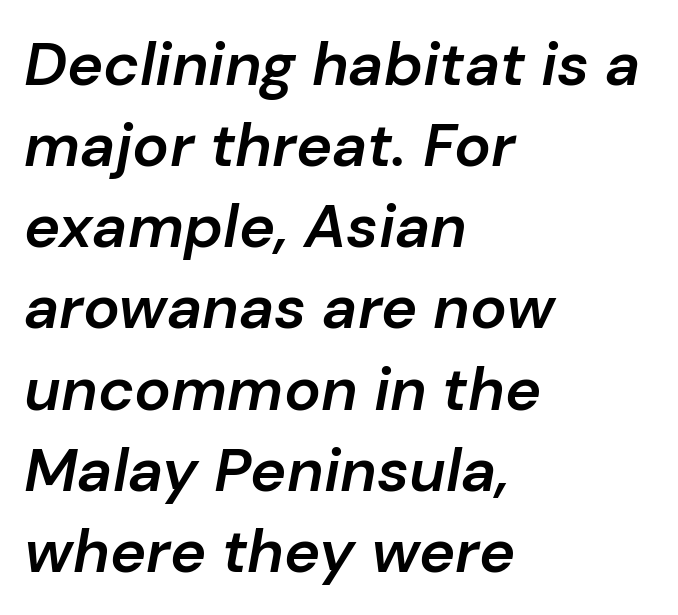
The passage is arranged the way most books set body copy — flush left. No extra tracking has been applied to these lines. The baseline area is clear. Varying glyph widths throughout — classic text-font behaviour. The glyphs have the mass of a demibold cut, below bold.
